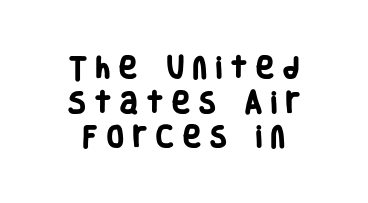
Q: Is the text bold? A: Yes.
Q: Is the text underlined? A: No.
Q: Is the spacing between letters normal or unusually wide? A: Unusually wide.
Q: Is the spacing between lines tight, normal or loose? A: Normal.
